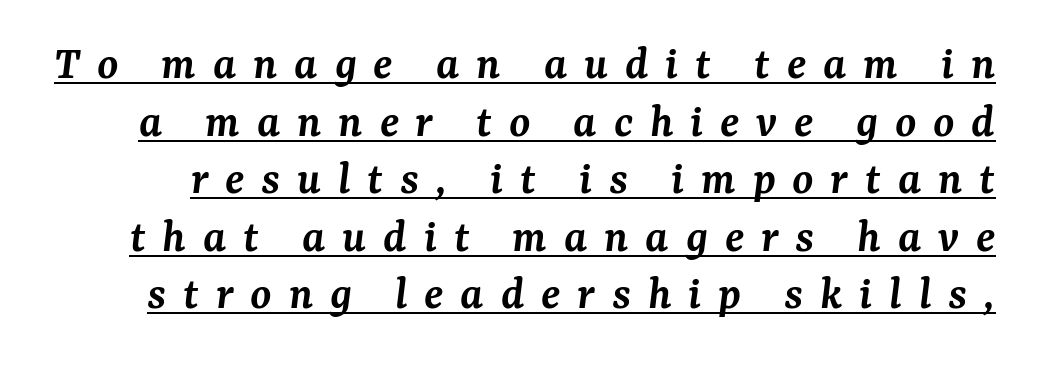
Q: Is the text bold? A: Semi-bold.
Q: Is the text italic (slanted)? A: Yes, it leans right by about 7 degrees.
Q: Is the typeface a serif or a sans-serif typeface? A: Serif.
Q: Is the text underlined? A: Yes.
Q: Is the spacing between letters normal or unusually wide? A: Unusually wide.
Q: Width (condensed, normal, or wide)? A: Normal.
Q: Stroke contrast? A: Medium.
Q: x-height? A: Medium.
Q: Monospaced? A: No.
